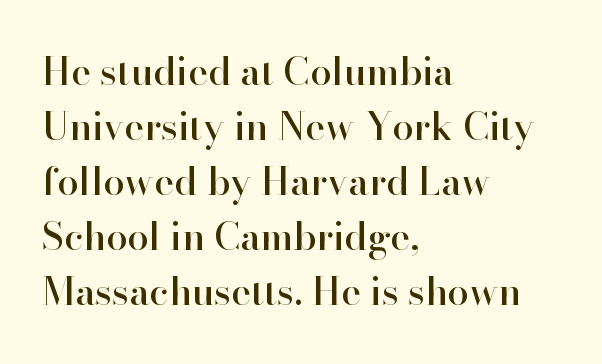
The image shows 38 px serif type, upright; set left-aligned, normal line spacing (1.45x), normal letter spacing, not underlined; high stroke contrast and a small x-height.
